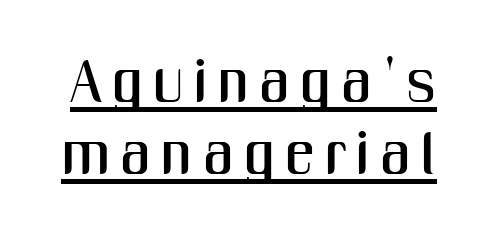
Q: Is the text italic (slanted)? A: No, it is upright.
Q: Is the typeface a serif or a sans-serif typeface? A: Sans-serif.
Q: Is the text underlined? A: Yes.
Q: Width (condensed, normal, or wide)? A: Condensed.
Q: Stroke contrast? A: Medium.
Q: x-height? A: Medium.
Q: Monospaced? A: No.
